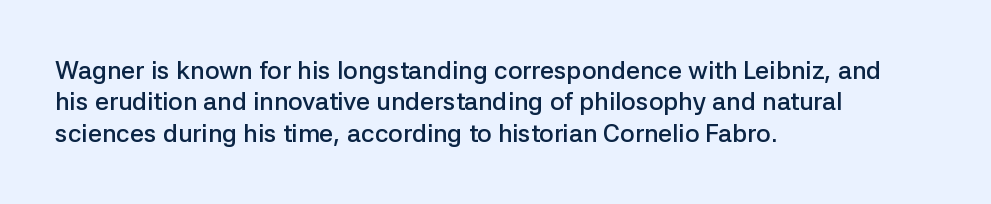
Q: Is the text bold? A: Semi-bold.
Q: Is the text italic (slanted)? A: No, it is upright.
Q: Is the text underlined? A: No.
Q: How is the paragraph aligned? A: Left-aligned.
Q: Is the spacing between letters normal or unusually wide? A: Normal.
Q: Is the spacing between lines tight, normal or loose? A: Normal.
